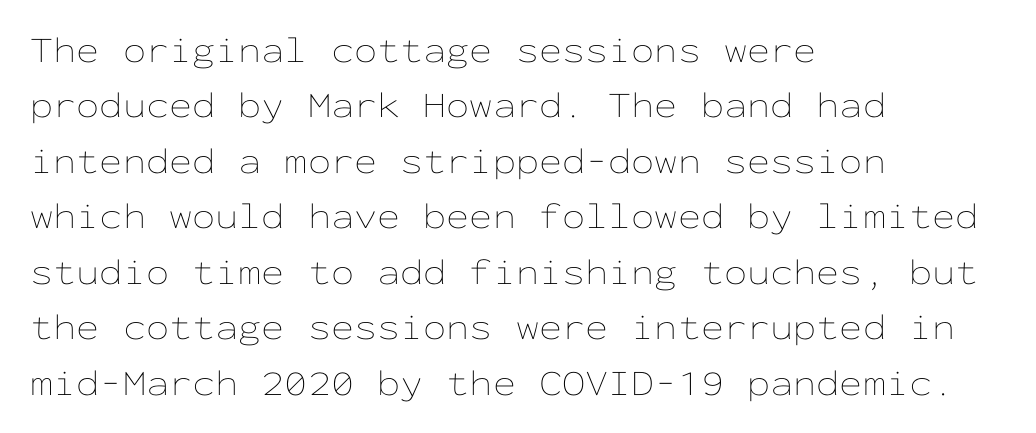
{"italic": "no", "bold": "no", "weight": "thin", "width": "wide", "stroke_contrast": "low", "x_height": "medium", "monospaced": "yes", "underline": "no", "align": "left", "line_spacing": "normal", "line_spacing_ratio": 1.5, "letter_spacing": "normal", "letter_spacing_em": 0.0, "glyph_px": 37}
